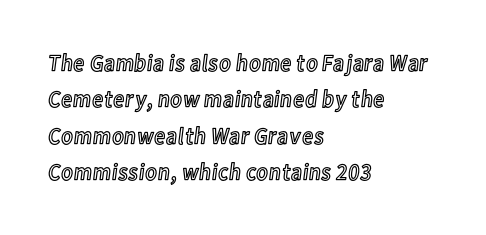
The image shows 24 px text type; set left-aligned, normal line spacing (1.52x), normal letter spacing, not underlined.
